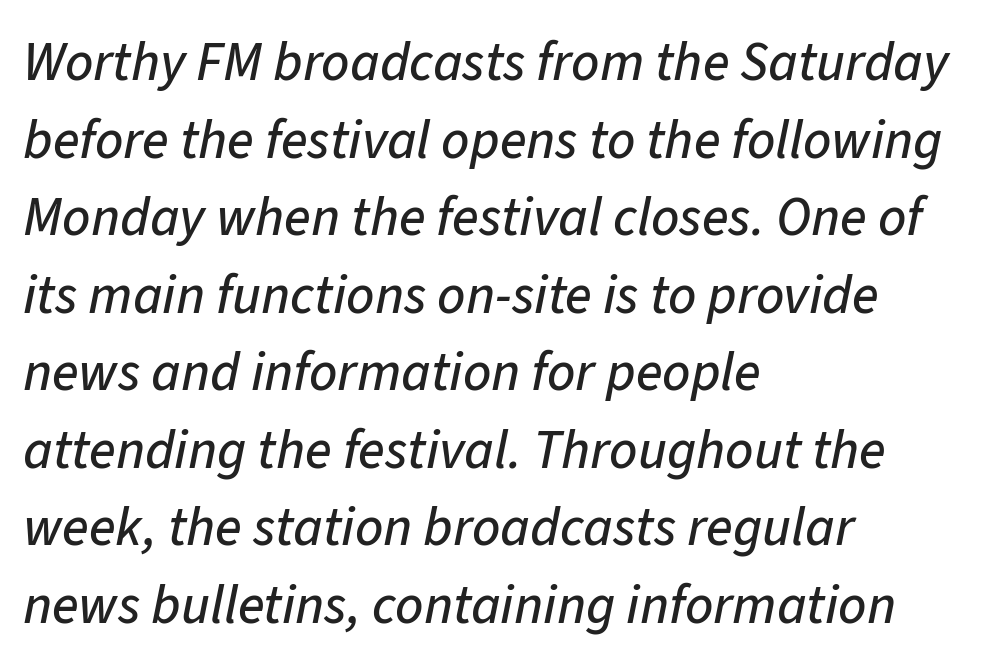
Spacing between characters is what you'd get straight out of the box. Is the block centered? No — it sits flush against the left margin. Is this a fixed-width face? No — the glyphs have proportional, varying widths. Leading: standard. The rendering applies a slant to the glyphs.
